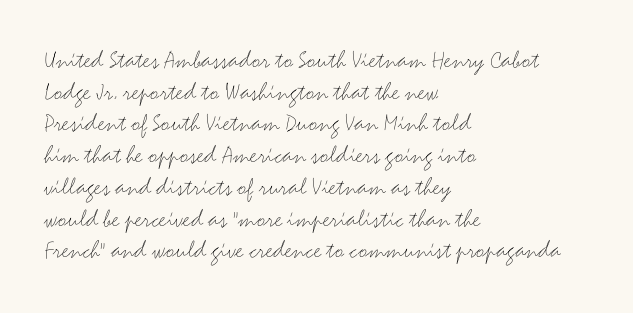
{"bold": "no", "underline": "no", "align": "left", "line_spacing_ratio": 1.22, "letter_spacing": "normal", "letter_spacing_em": 0.0, "glyph_px": 26}
